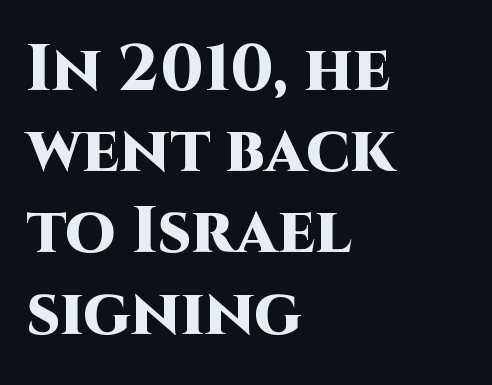
The image shows 65 px heavy sans-serif type, upright; set left-aligned, normal line spacing (1.25x), normal letter spacing, not underlined; high stroke contrast and a large x-height.
